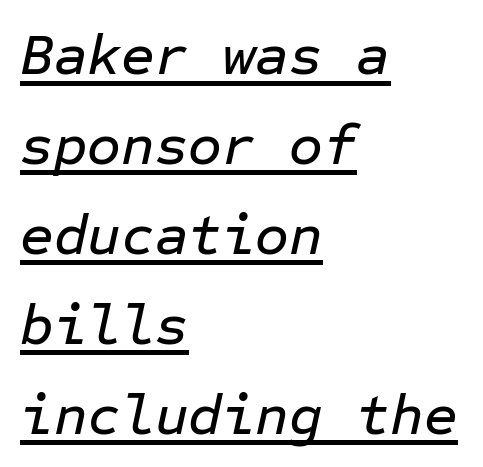
Where is the straight margin? On the left. Letter spacing: default. The lettering tilts uniformly, giving the passage an italic look. Emphasis is given by a line drawn under the lettering. The letters march in equal steps, a hallmark of fixed-pitch type.
